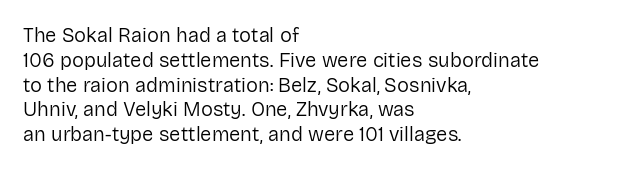
Each stroke keeps to a modest, everyday thickness or less. The type is set solid horizontally, with unmodified tracking. Italic: no, the glyphs are upright roman. In CSS terms this would be text-align: left.
